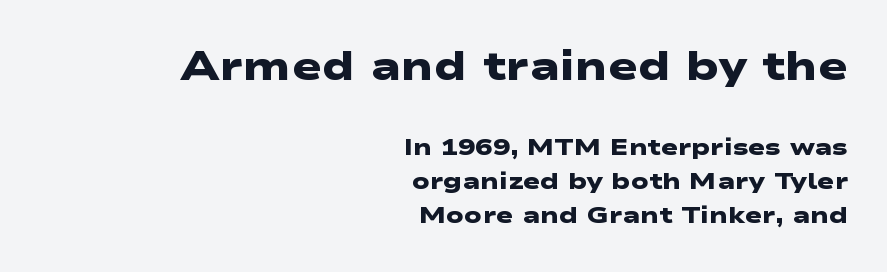
{"serif": "no", "bold": "yes", "weight": "heavy", "width": "wide", "stroke_contrast": "low", "x_height": "medium", "monospaced": "no", "underline": "no", "align": "right", "line_spacing": "normal", "line_spacing_ratio": 1.49, "letter_spacing": "normal", "letter_spacing_em": 0.0, "larger_block": "first", "size_ratio": 1.74, "glyph_px": 40}
